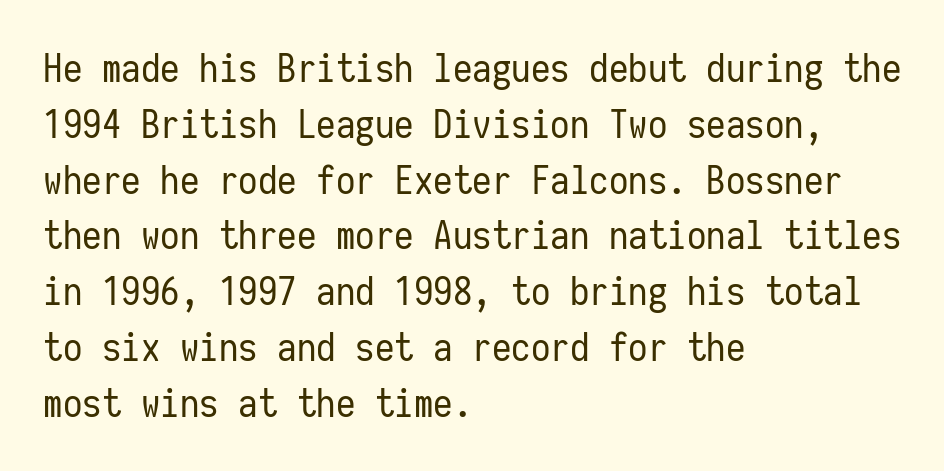
The image shows 39 px regular-weight, condensed sans-serif type, upright, monospaced; set left-aligned, normal line spacing (1.43x), normal letter spacing, not underlined; low stroke contrast and a medium x-height.
